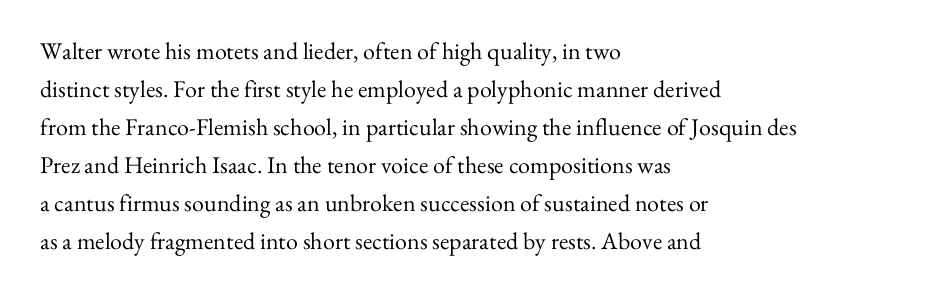
Q: Is the text bold? A: No.
Q: Is the text italic (slanted)? A: No, it is upright.
Q: Is the text underlined? A: No.
Q: How is the paragraph aligned? A: Left-aligned.
Q: Is the spacing between letters normal or unusually wide? A: Normal.
Q: Is the spacing between lines tight, normal or loose? A: Normal.
